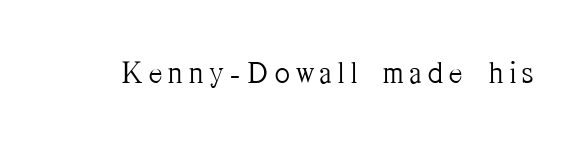
Q: Is the text bold? A: No.
Q: Is the text italic (slanted)? A: No, it is upright.
Q: Is the typeface a serif or a sans-serif typeface? A: Serif.
Q: Is the text underlined? A: No.
Q: Is the spacing between letters normal or unusually wide? A: Unusually wide.
Q: Width (condensed, normal, or wide)? A: Condensed.
Q: Stroke contrast? A: Medium.
Q: x-height? A: Medium.
Q: Monospaced? A: No.
